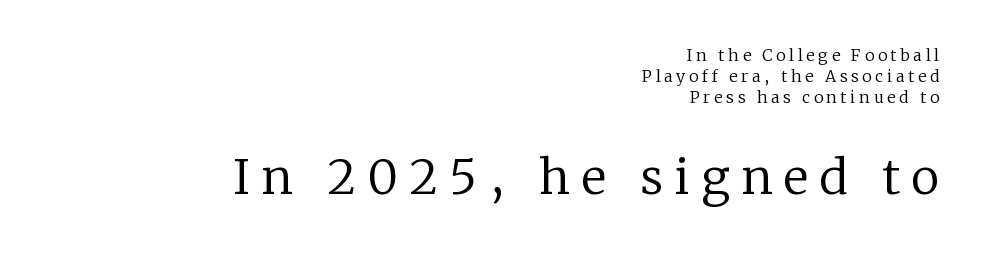
Q: Is the text bold? A: No.
Q: Is the text italic (slanted)? A: No, it is upright.
Q: Is the typeface a serif or a sans-serif typeface? A: Serif.
Q: Is the text underlined? A: No.
Q: How is the paragraph aligned? A: Right-aligned.
Q: Is the spacing between letters normal or unusually wide? A: Unusually wide.
Q: Is the spacing between lines tight, normal or loose? A: Normal.
Q: Which block of text is set in a larger size, the first (top) or the second (bottom)? A: The second (bottom) one.
Q: Width (condensed, normal, or wide)? A: Normal.
Q: Stroke contrast? A: Low.
Q: x-height? A: Medium.
Q: Monospaced? A: No.
